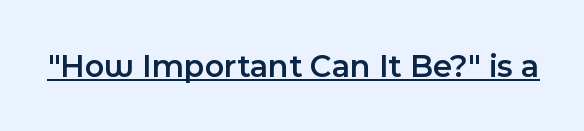
{"serif": "no", "italic": "no", "bold": "semi", "weight": "semibold", "width": "normal", "x_height": "medium", "monospaced": "no", "underline": "yes", "letter_spacing": "normal", "letter_spacing_em": 0.0, "glyph_px": 33}
